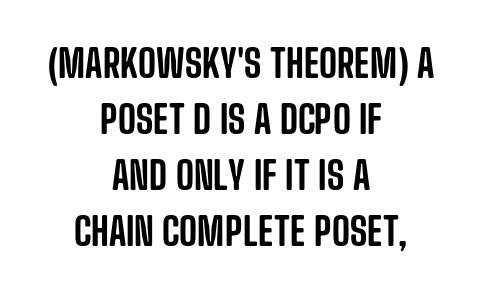
Q: Is the text italic (slanted)? A: No, it is upright.
Q: Is the typeface a serif or a sans-serif typeface? A: Sans-serif.
Q: Is the text underlined? A: No.
Q: How is the paragraph aligned? A: Centered.
Q: Is the spacing between letters normal or unusually wide? A: Normal.
Q: Is the spacing between lines tight, normal or loose? A: Normal.
Q: Width (condensed, normal, or wide)? A: Condensed.
Q: Stroke contrast? A: Low.
Q: x-height? A: Large.
Q: Monospaced? A: No.
